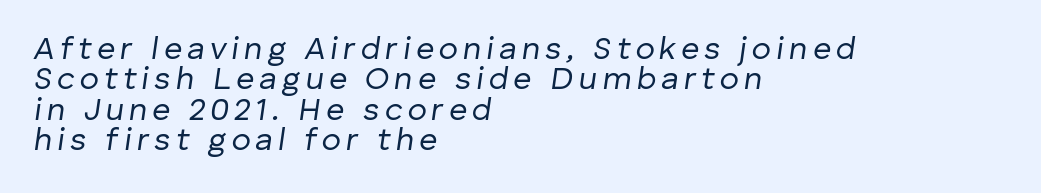
The image shows 32 px regular-weight type, italic (leaning right); set left-aligned, tight line spacing (0.95x), not underlined; low stroke contrast and a medium x-height.
